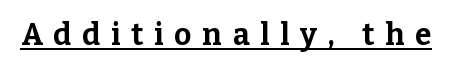
Q: Is the text bold? A: Yes.
Q: Is the text italic (slanted)? A: No, it is upright.
Q: Is the typeface a serif or a sans-serif typeface? A: Serif.
Q: Is the text underlined? A: Yes.
Q: Is the spacing between letters normal or unusually wide? A: Unusually wide.
Q: Width (condensed, normal, or wide)? A: Normal.
Q: Stroke contrast? A: Low.
Q: x-height? A: Medium.
Q: Monospaced? A: No.
